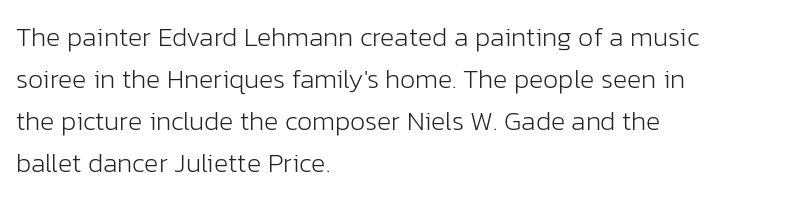
The image shows 27 px text type, upright; set left-aligned, normal line spacing (1.56x), normal letter spacing, not underlined.
